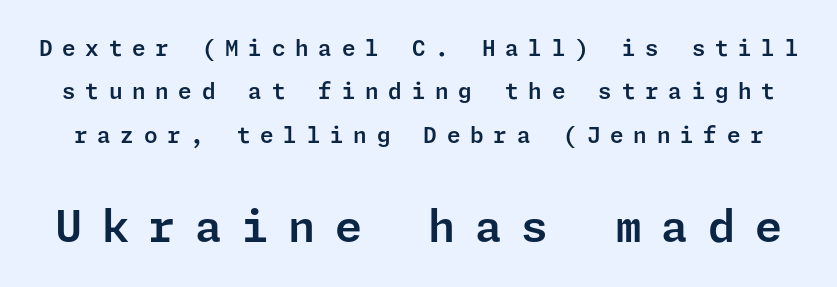
The image shows 44 px sans-serif type, upright; set loose line spacing (1.97x), unusually wide letter spacing (+0.44 em), not underlined; the second (bottom) block is 2.0x larger; low stroke contrast and a medium x-height.
